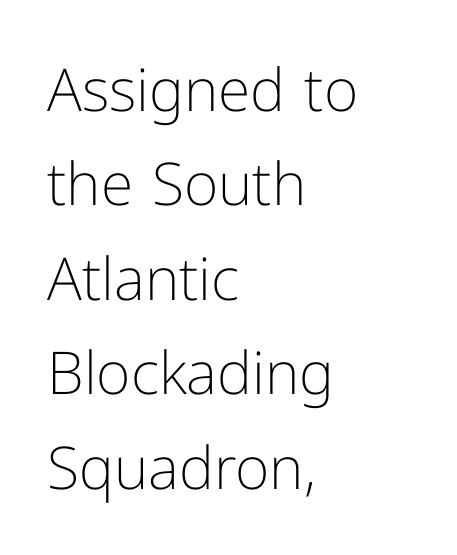
Compared with a centered layout, this one pins lines to the left instead. The gaps between neighbouring characters are ordinary and unremarkable. A clean baseline with only descenders dipping below it. Type style note: lacks serifs. Compared with typical paragraphs, the rows here are spaced about the same.
